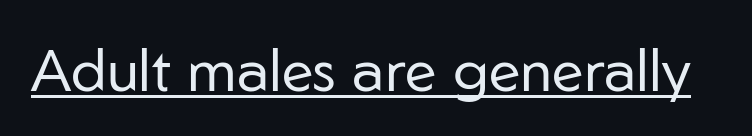
The image shows 59 px regular-weight sans-serif type, upright; set normal letter spacing, underlined; low stroke contrast and a medium x-height.
